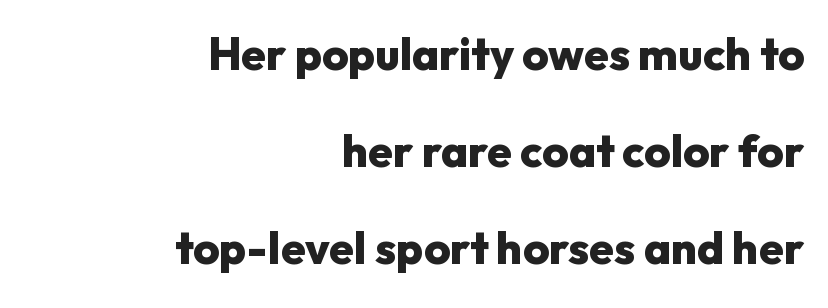
The lines are spread far apart with generous leading. Students, this is bold: see how much ink each stroke carries. The rendering uses natural spacing where letterforms have individual widths. The paragraph shown leans on its right margin.
